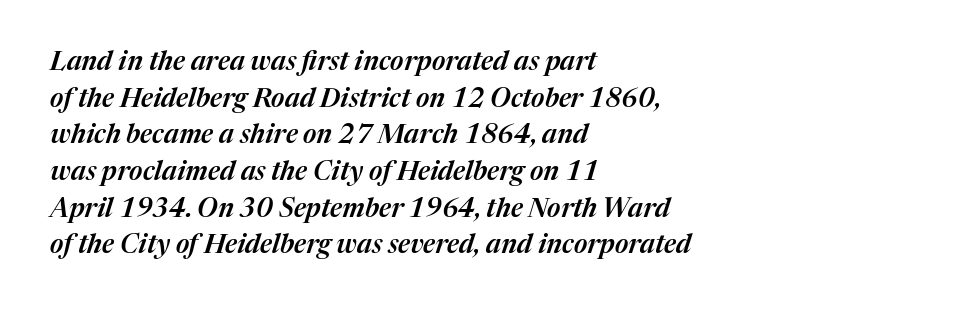
Q: Is the text italic (slanted)? A: Yes, it leans right by about 17 degrees.
Q: Is the text underlined? A: No.
Q: How is the paragraph aligned? A: Left-aligned.
Q: Is the spacing between letters normal or unusually wide? A: Normal.
Q: Is the spacing between lines tight, normal or loose? A: Normal.
